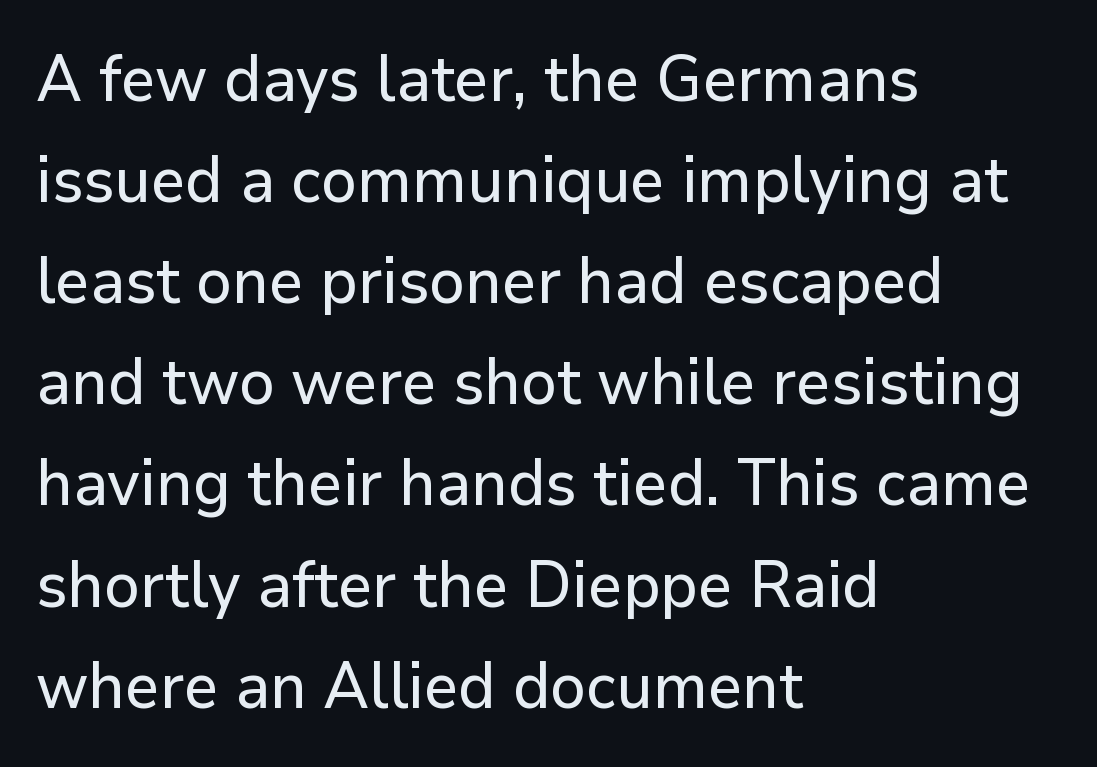
Upright lettering throughout. The passage shown is typeset with a sans-serif family. Honestly, the row spacing looks completely unremarkable. A clean baseline with only descenders dipping below it. Does extra space separate the letters? No, they use regular spacing. The compositor pushed each line to the left boundary.
